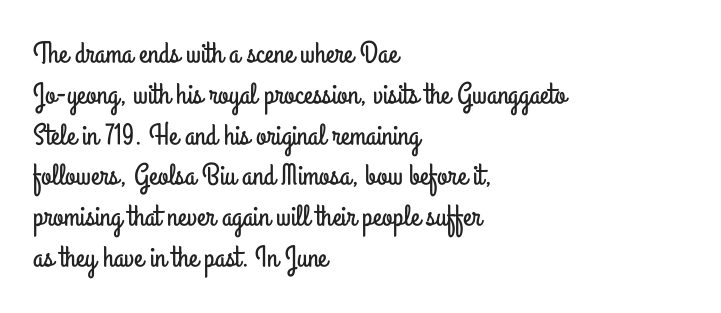
The image shows 30 px condensed sans-serif type, upright; set left-aligned, normal line spacing (1.36x), normal letter spacing, not underlined; low stroke contrast and a small x-height.
